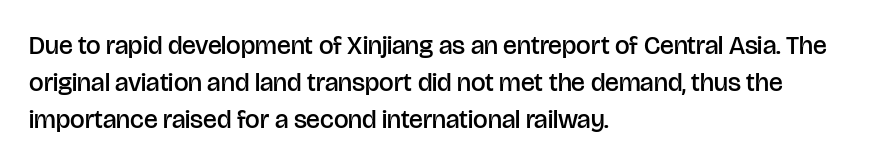
The image shows 26 px text type, upright; set left-aligned, normal line spacing (1.42x), normal letter spacing, not underlined.
